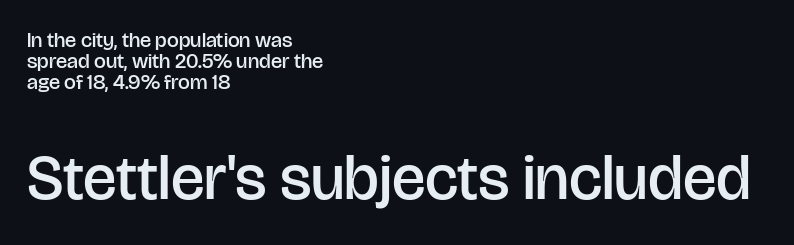
The image shows 63 px semibold sans-serif type, upright; set left-aligned, tight line spacing (1.0x), normal letter spacing, not underlined; the second (bottom) block is 3.0x larger; low stroke contrast and a large x-height.
